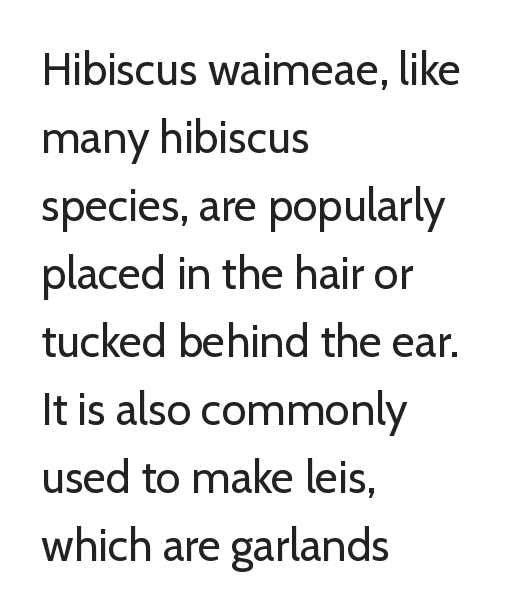
Q: Is the text bold? A: No.
Q: Is the text italic (slanted)? A: No, it is upright.
Q: Is the typeface a serif or a sans-serif typeface? A: Sans-serif.
Q: Is the text underlined? A: No.
Q: How is the paragraph aligned? A: Left-aligned.
Q: Is the spacing between letters normal or unusually wide? A: Normal.
Q: Is the spacing between lines tight, normal or loose? A: Normal.
Q: Width (condensed, normal, or wide)? A: Normal.
Q: Stroke contrast? A: Low.
Q: x-height? A: Medium.
Q: Monospaced? A: No.
